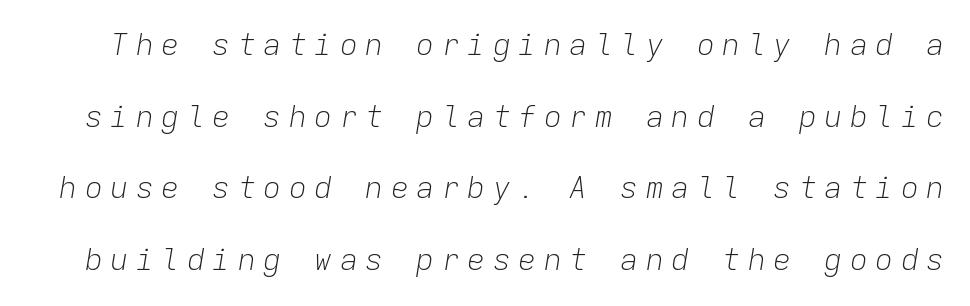
The baseline area is clear. The font is comparable to plain body text, perhaps lighter. The passage shown is typed in a monospace face where columns stay perfectly aligned. What's the leading like? Stretched, with rows far apart.
